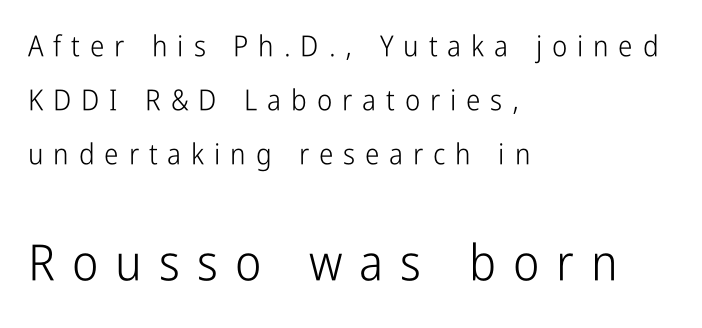
The image shows 50 px light, condensed sans-serif type, upright; set left-aligned, line spacing 1.87x, unusually wide letter spacing (+0.34 em), not underlined; the second (bottom) block is 1.72x larger; low stroke contrast and a medium x-height.
